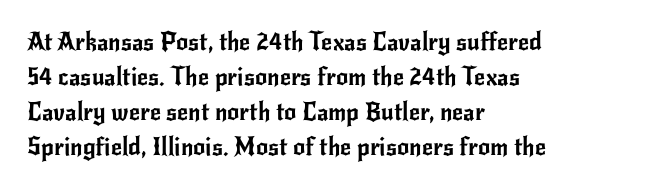
The image shows 24 px text type, upright; set left-aligned, normal line spacing (1.46x), normal letter spacing, not underlined.
